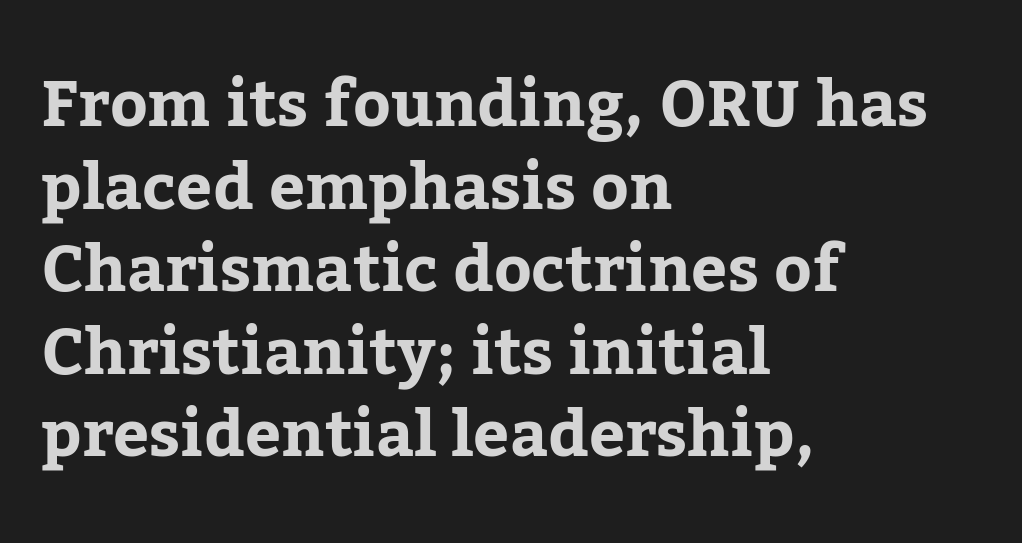
These lines are rendered in a variable-pitch font. If you drew a line through each stem, it would be perfectly vertical. Honestly, there is no underline to notice here at all. Unlike a clean sans, this face finishes its strokes with serifs.
